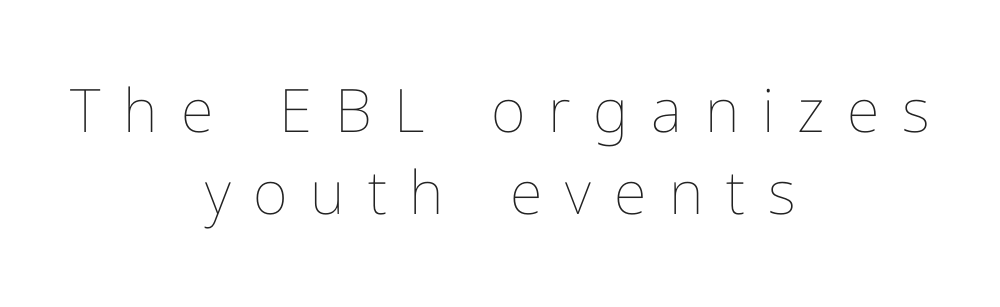
{"italic": "no", "bold": "no", "weight": "thin", "width": "normal", "stroke_contrast": "low", "x_height": "medium", "monospaced": "no", "underline": "no", "align": "center", "line_spacing": "normal", "line_spacing_ratio": 1.37, "letter_spacing": "wide", "letter_spacing_em": 0.38, "glyph_px": 60}
